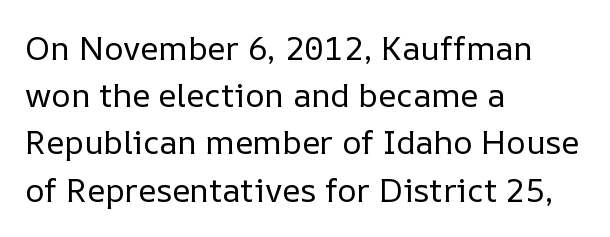
{"italic": "no", "bold": "no", "weight": "regular", "width": "normal", "stroke_contrast": "low", "x_height": "medium", "monospaced": "no", "underline": "no", "align": "left", "line_spacing": "normal", "line_spacing_ratio": 1.43, "letter_spacing": "normal", "letter_spacing_em": 0.0, "glyph_px": 33}
